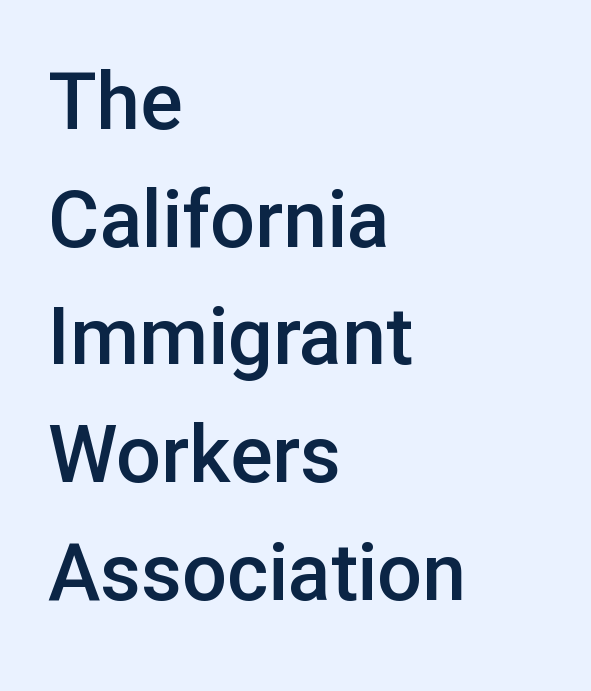
{"serif": "no", "italic": "no", "bold": "semi", "weight": "semibold", "width": "normal", "stroke_contrast": "low", "x_height": "medium", "monospaced": "no", "underline": "no", "align": "left", "line_spacing": "normal", "line_spacing_ratio": 1.49, "letter_spacing": "normal", "letter_spacing_em": 0.0, "glyph_px": 79}
